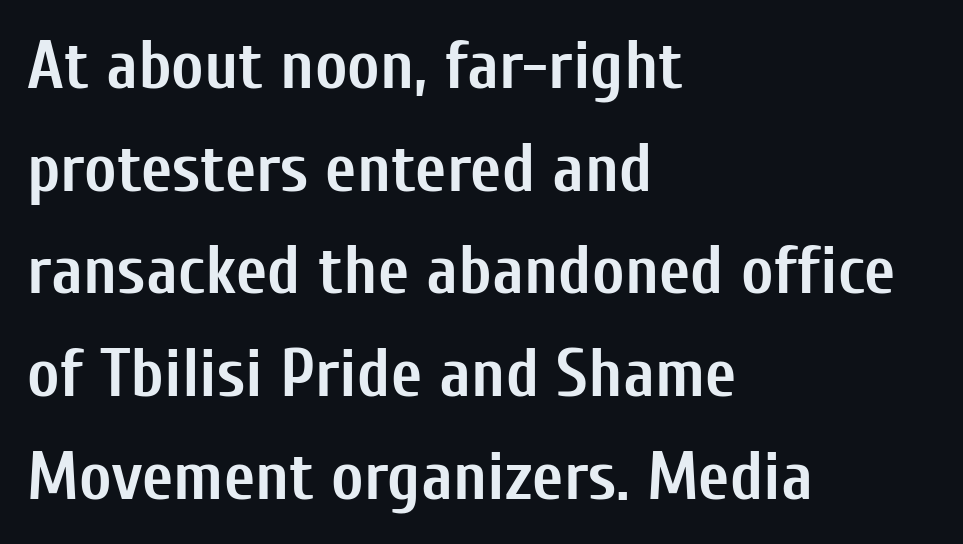
Q: Is the text bold? A: Yes.
Q: Is the text italic (slanted)? A: No, it is upright.
Q: Is the typeface a serif or a sans-serif typeface? A: Sans-serif.
Q: Is the text underlined? A: No.
Q: How is the paragraph aligned? A: Left-aligned.
Q: Is the spacing between letters normal or unusually wide? A: Normal.
Q: Is the spacing between lines tight, normal or loose? A: Normal.
Q: Width (condensed, normal, or wide)? A: Condensed.
Q: Stroke contrast? A: Low.
Q: x-height? A: Medium.
Q: Monospaced? A: No.
